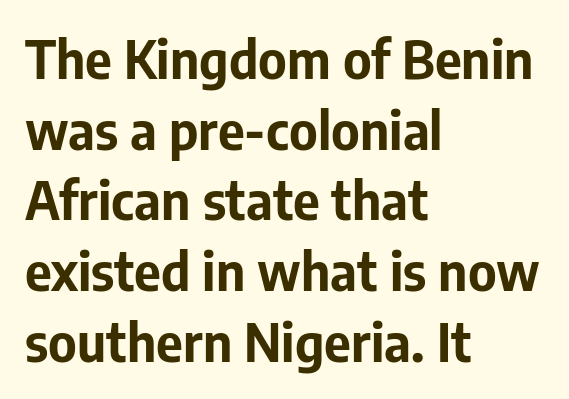
Q: Is the text bold? A: Yes.
Q: Is the text italic (slanted)? A: No, it is upright.
Q: Is the typeface a serif or a sans-serif typeface? A: Sans-serif.
Q: Is the text underlined? A: No.
Q: How is the paragraph aligned? A: Left-aligned.
Q: Is the spacing between letters normal or unusually wide? A: Normal.
Q: Is the spacing between lines tight, normal or loose? A: Normal.
Q: Width (condensed, normal, or wide)? A: Normal.
Q: Stroke contrast? A: Low.
Q: x-height? A: Medium.
Q: Monospaced? A: No.
